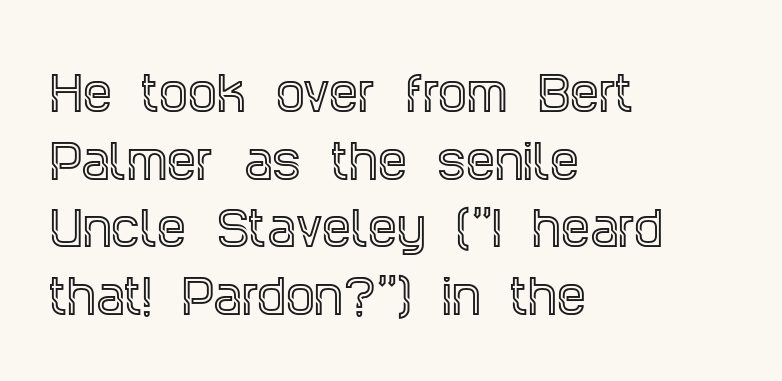
Q: Is the text italic (slanted)? A: No, it is upright.
Q: Is the typeface a serif or a sans-serif typeface? A: Serif.
Q: Is the text underlined? A: No.
Q: How is the paragraph aligned? A: Left-aligned.
Q: Is the spacing between letters normal or unusually wide? A: Normal.
Q: Is the spacing between lines tight, normal or loose? A: Normal.
Q: Width (condensed, normal, or wide)? A: Condensed.
Q: x-height? A: Large.
Q: Monospaced? A: No.
